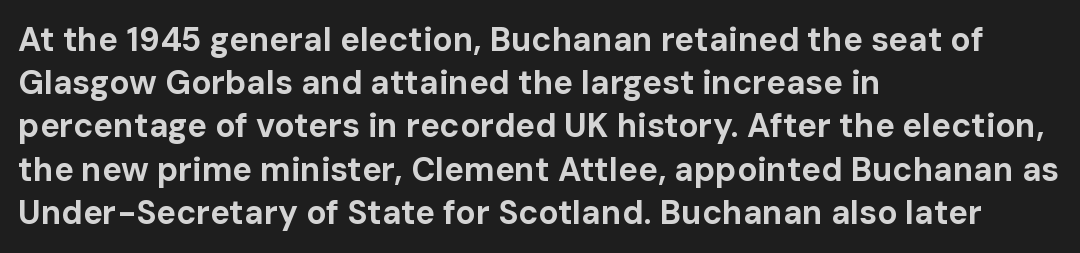
Observe the absence of serifs on each vertical stroke in this sample. Default kerning and tracking; the words read as compact shapes. Each letter keeps its own natural width here, so spacing adapts to shape. Heavy, bold letterforms.
